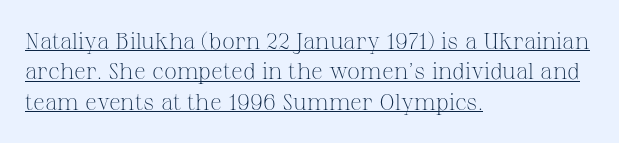
{"italic": "no", "bold": "no", "underline": "yes", "align": "left", "line_spacing": "normal", "line_spacing_ratio": 1.32, "letter_spacing": "normal", "letter_spacing_em": 0.0, "glyph_px": 23}
